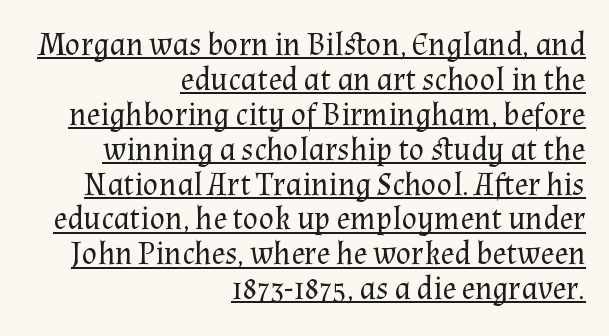
{"italic": "no", "bold": "no", "weight": "regular", "width": "normal", "stroke_contrast": "medium", "x_height": "medium", "monospaced": "no", "underline": "yes", "align": "right", "line_spacing": "tight", "line_spacing_ratio": 1.09, "letter_spacing": "normal", "letter_spacing_em": 0.0, "glyph_px": 32}
